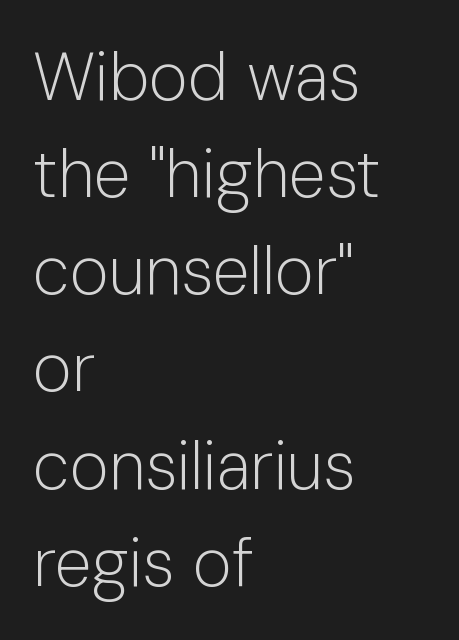
{"serif": "no", "italic": "no", "bold": "no", "weight": "light", "width": "normal", "stroke_contrast": "low", "x_height": "medium", "monospaced": "no", "underline": "no", "align": "left", "line_spacing": "normal", "line_spacing_ratio": 1.45, "letter_spacing": "normal", "letter_spacing_em": 0.0, "glyph_px": 67}
